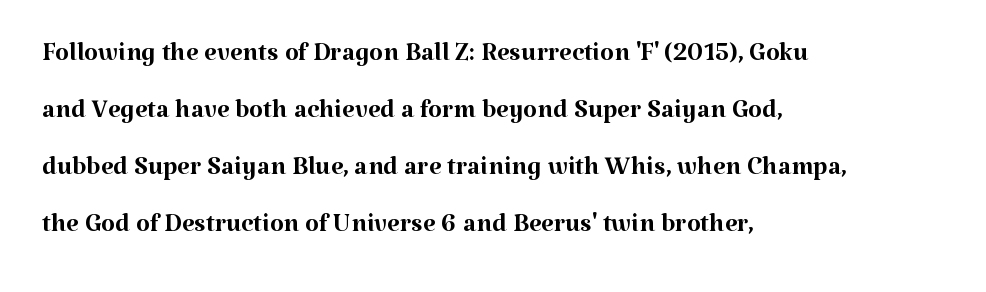
{"serif": "yes", "italic": "no", "bold": "no", "weight": "regular", "width": "normal", "stroke_contrast": "medium", "x_height": "medium", "monospaced": "no", "underline": "no", "align": "left", "line_spacing": "normal", "line_spacing_ratio": 1.58, "letter_spacing": "normal", "letter_spacing_em": 0.0, "glyph_px": 36}
